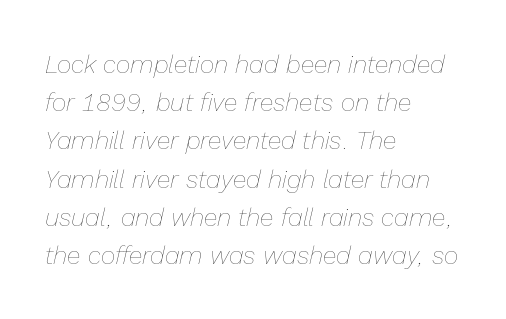
Beneath every word, the page is bare. The letters sit at their default tracking, neither squeezed nor spread. Rows of type keep a routine distance in the vertical direction. Compared with ordinary roman type, these characters are visibly tilted.
